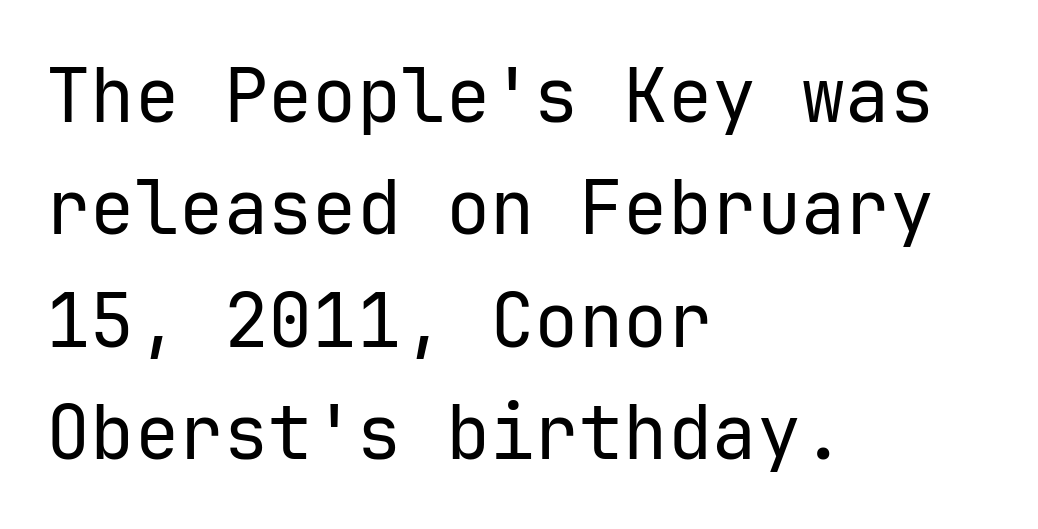
The image shows 74 px regular-weight sans-serif type, upright, monospaced; set left-aligned, normal line spacing (1.52x), normal letter spacing, not underlined; low stroke contrast and a medium x-height.
